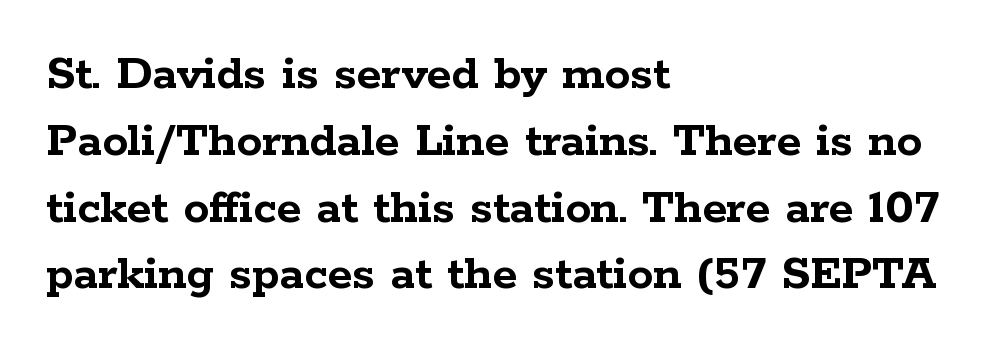
Q: Is the text bold? A: Yes.
Q: Is the text italic (slanted)? A: No, it is upright.
Q: Is the typeface a serif or a sans-serif typeface? A: Serif.
Q: Is the text underlined? A: No.
Q: How is the paragraph aligned? A: Left-aligned.
Q: Is the spacing between letters normal or unusually wide? A: Normal.
Q: Is the spacing between lines tight, normal or loose? A: Normal.
Q: Width (condensed, normal, or wide)? A: Wide.
Q: Stroke contrast? A: Low.
Q: x-height? A: Medium.
Q: Monospaced? A: No.
